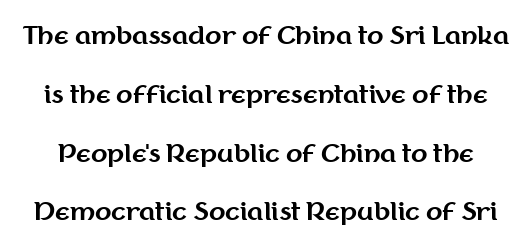
Q: Is the text bold? A: Yes.
Q: Is the text italic (slanted)? A: No, it is upright.
Q: Is the text underlined? A: No.
Q: Is the spacing between letters normal or unusually wide? A: Normal.
Q: Is the spacing between lines tight, normal or loose? A: Loose.
